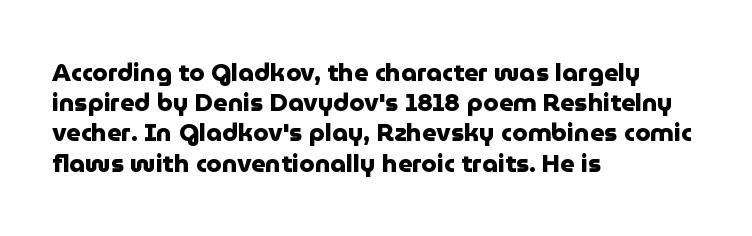
{"italic": "no", "bold": "yes", "underline": "no", "align": "left", "line_spacing_ratio": 1.21, "letter_spacing": "normal", "letter_spacing_em": 0.0, "glyph_px": 25}
